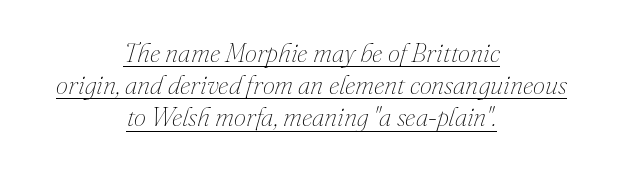
{"italic": "yes", "lean": "right", "slant_degrees": 16, "bold": "no", "underline": "yes", "align": "center", "line_spacing_ratio": 1.19, "letter_spacing": "normal", "letter_spacing_em": 0.0, "glyph_px": 27}
